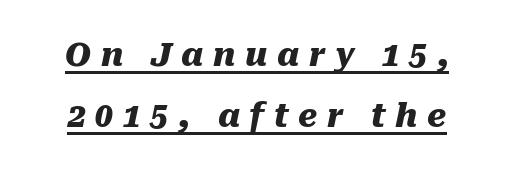
{"italic": "yes", "lean": "right", "slant_degrees": 10, "bold": "yes", "weight": "heavy", "width": "normal", "stroke_contrast": "medium", "x_height": "medium", "monospaced": "no", "underline": "yes", "line_spacing": "loose", "line_spacing_ratio": 1.91, "letter_spacing": "wide", "letter_spacing_em": 0.3, "glyph_px": 32}
